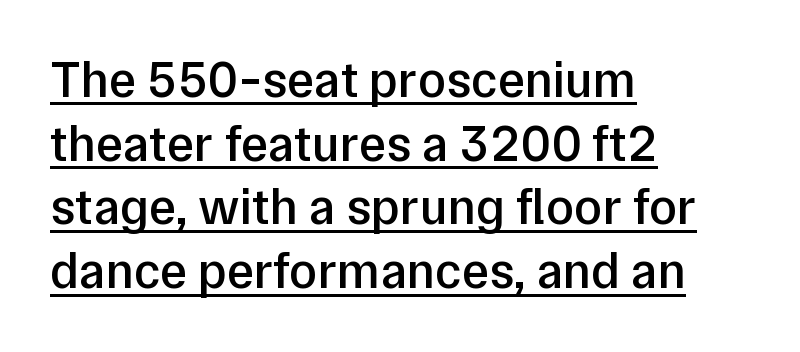
The image shows 51 px semibold sans-serif type, upright; set left-aligned, normal line spacing (1.25x), normal letter spacing, underlined; low stroke contrast and a medium x-height.
